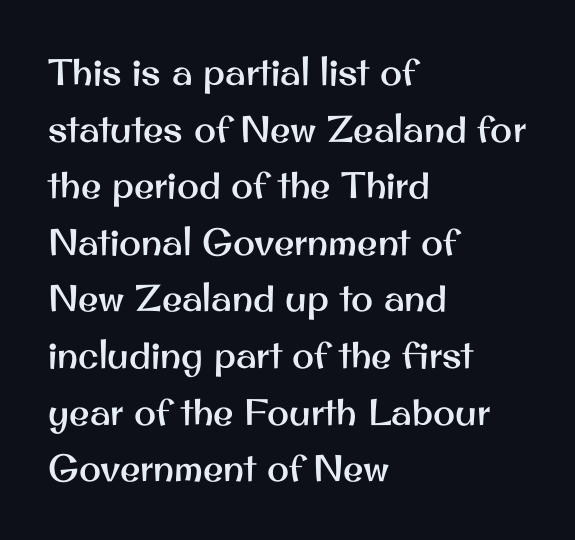
Posture: vertical. Clear beneath every line of the passage. Vertically, the passage feels balanced, rows spaced as you'd expect. Regarding serifs, this sample does without them. You could not count columns in this text — the font is proportionally spaced. This sample uses plain, unmodified letter spacing.
